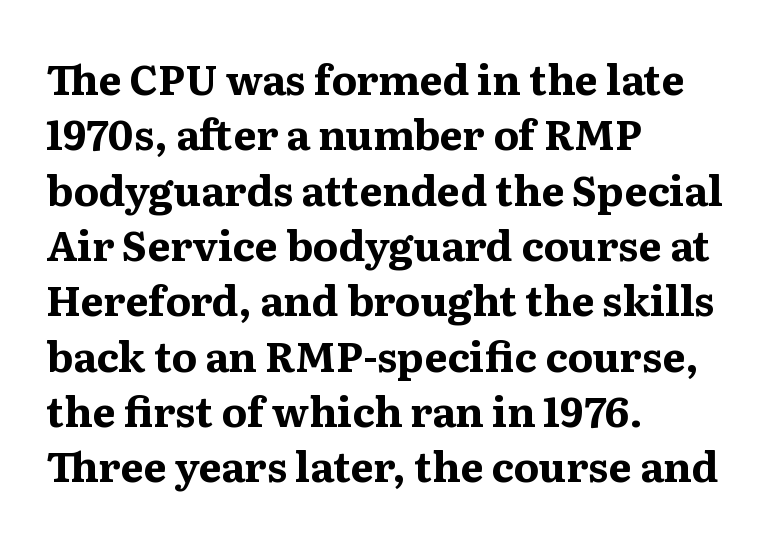
You can tell from the footed stems that serif type was used. Glance below the letters and you will spot only blank space. Horizontal alignment here is leftward, the default for most running prose. Here the designer chose a conventional face with non-uniform glyph widths. This is the regular roman posture of the typeface.
